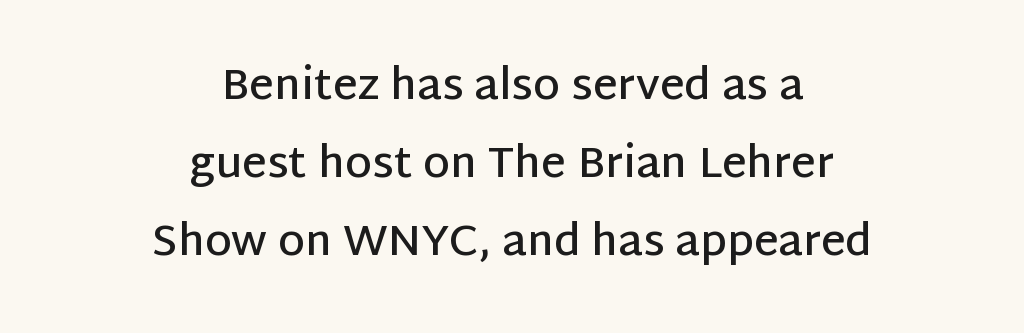
{"serif": "no", "italic": "no", "bold": "semi", "weight": "semibold", "width": "normal", "stroke_contrast": "low", "x_height": "large", "monospaced": "no", "underline": "no", "align": "center", "line_spacing_ratio": 1.81, "letter_spacing": "normal", "letter_spacing_em": 0.0, "glyph_px": 43}
